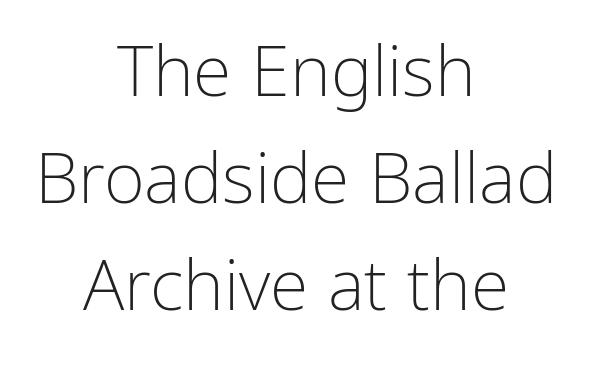
{"serif": "no", "italic": "no", "bold": "no", "weight": "light", "width": "condensed", "stroke_contrast": "low", "x_height": "medium", "monospaced": "no", "underline": "no", "align": "center", "line_spacing": "normal", "line_spacing_ratio": 1.53, "letter_spacing": "normal", "letter_spacing_em": 0.0, "glyph_px": 70}
